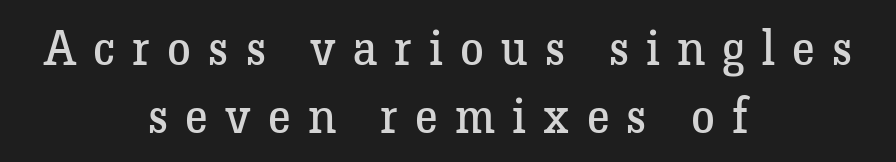
The image shows 48 px regular-weight serif type, upright; set centered, normal line spacing (1.42x), unusually wide letter spacing (+0.36 em), not underlined; low stroke contrast and a medium x-height.
